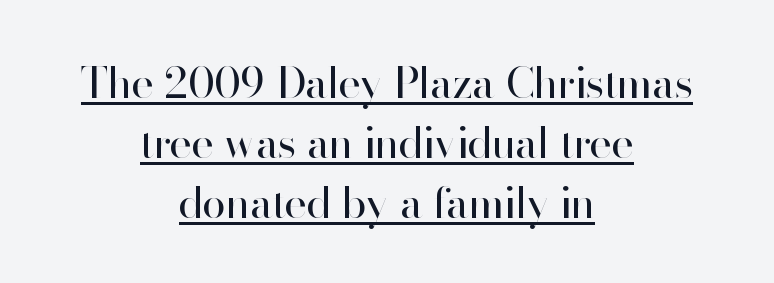
{"serif": "no", "italic": "no", "bold": "no", "weight": "regular", "width": "normal", "stroke_contrast": "high", "x_height": "small", "monospaced": "no", "underline": "yes", "align": "center", "line_spacing": "normal", "line_spacing_ratio": 1.4, "letter_spacing": "normal", "letter_spacing_em": 0.0, "glyph_px": 43}
